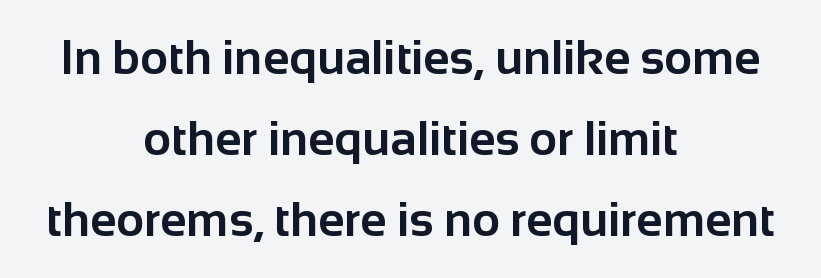
The image shows 48 px bold sans-serif type, upright; set centered, normal line spacing (1.69x), normal letter spacing, not underlined; low stroke contrast and a medium x-height.
